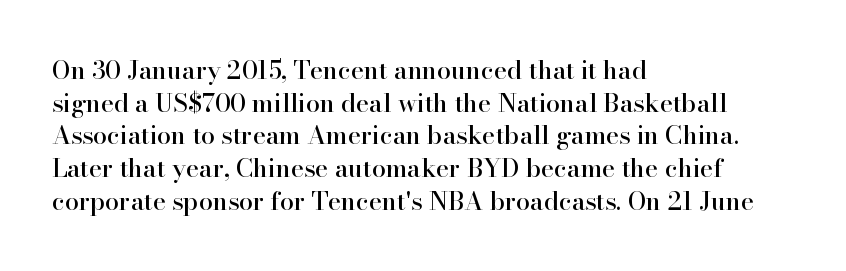
The image shows 25 px text type, upright; set left-aligned, normal line spacing (1.31x), normal letter spacing, not underlined.
